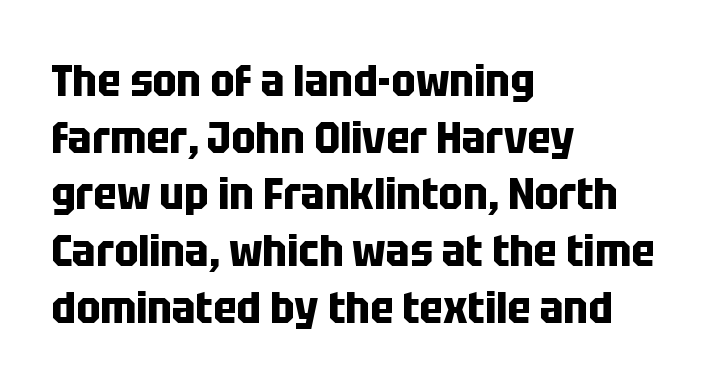
Italic: no, the glyphs are upright roman. Heavy, bold letterforms. A normal amount of white space separates one row of letters from the next. The string is rendered with underlining switched off. Letter spacing: default.
